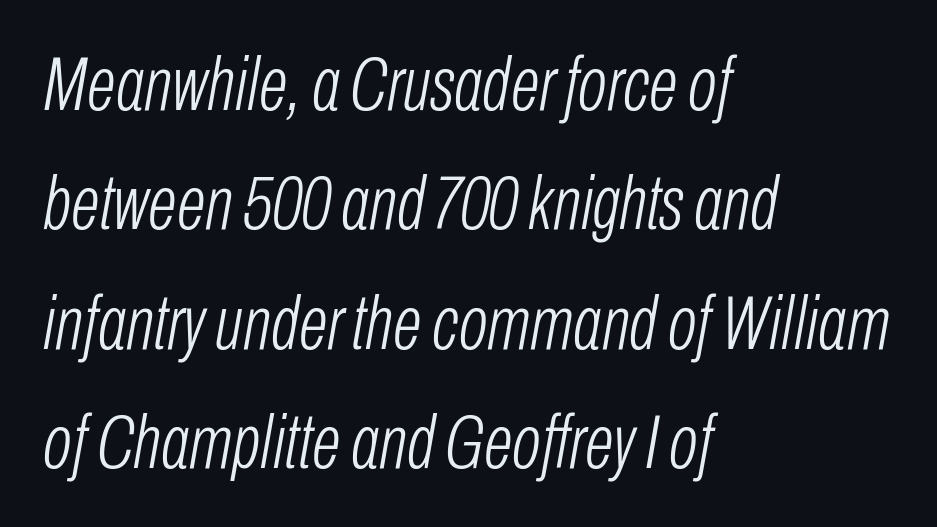
Q: Is the text bold? A: No.
Q: Is the text italic (slanted)? A: Yes, it leans right by about 10 degrees.
Q: Is the text underlined? A: No.
Q: How is the paragraph aligned? A: Left-aligned.
Q: Is the spacing between letters normal or unusually wide? A: Normal.
Q: Is the spacing between lines tight, normal or loose? A: Normal.
Q: Width (condensed, normal, or wide)? A: Condensed.
Q: Stroke contrast? A: Low.
Q: x-height? A: Medium.
Q: Monospaced? A: No.
